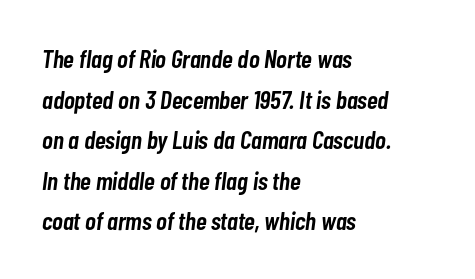
{"italic": "yes", "lean": "right", "slant_degrees": 7, "bold": "semi", "underline": "no", "align": "left", "line_spacing": "normal", "line_spacing_ratio": 1.56, "letter_spacing": "normal", "letter_spacing_em": 0.0, "glyph_px": 26}
